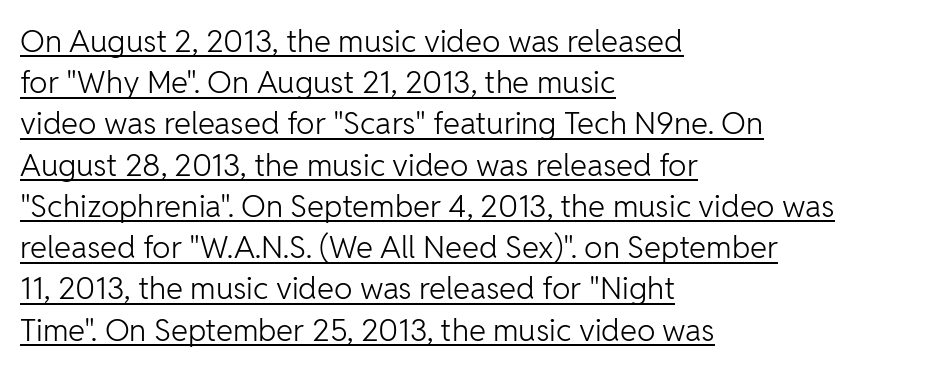
{"serif": "no", "italic": "no", "bold": "no", "weight": "light", "width": "normal", "stroke_contrast": "low", "x_height": "medium", "monospaced": "no", "underline": "yes", "align": "left", "line_spacing": "normal", "line_spacing_ratio": 1.33, "letter_spacing": "normal", "letter_spacing_em": 0.0, "glyph_px": 31}
